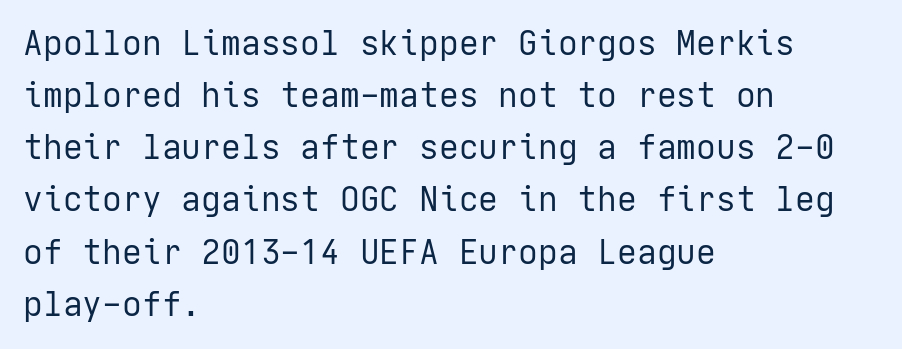
{"serif": "no", "italic": "no", "bold": "no", "weight": "regular", "width": "normal", "stroke_contrast": "low", "x_height": "medium", "underline": "no", "align": "left", "line_spacing": "normal", "line_spacing_ratio": 1.58, "letter_spacing": "normal", "letter_spacing_em": 0.0, "glyph_px": 33}
